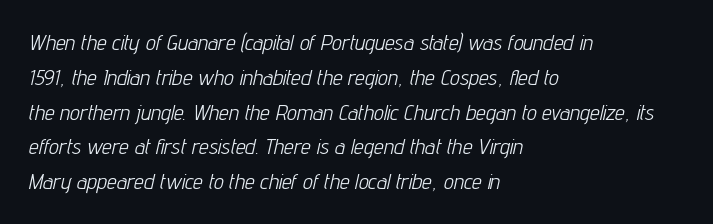
Italic? Definitely — the glyphs are oblique. Summary of weight: not heavy and not bold. Any mark beneath the type? The region is blank. Short and long lines alike share a common starting point at left.
